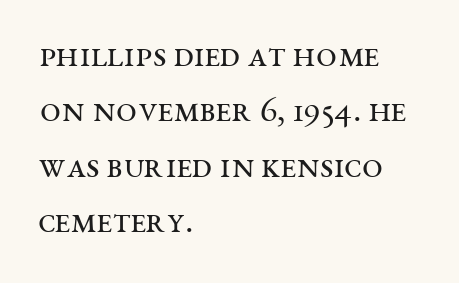
Characters remain perfectly vertical along every line. One-word summary of the alignment: left. Observe the serifs anchoring each vertical stroke in this sample. The characters are drawn with everyday or finer stroke widths.
